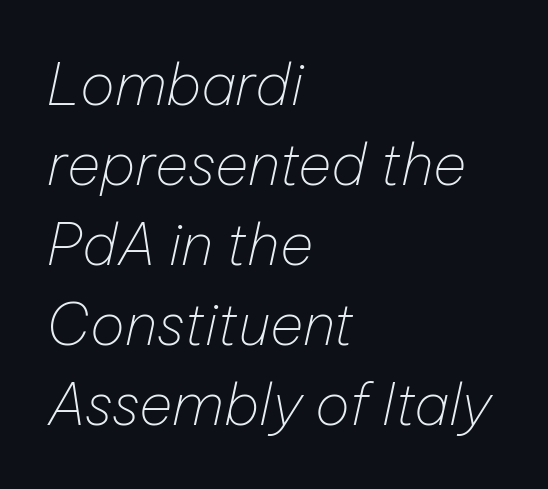
Q: Is the text bold? A: No.
Q: Is the text italic (slanted)? A: Yes, it leans right by about 12 degrees.
Q: Is the text underlined? A: No.
Q: How is the paragraph aligned? A: Left-aligned.
Q: Is the spacing between letters normal or unusually wide? A: Normal.
Q: Is the spacing between lines tight, normal or loose? A: Normal.
Q: Width (condensed, normal, or wide)? A: Normal.
Q: Stroke contrast? A: Low.
Q: x-height? A: Medium.
Q: Monospaced? A: No.
